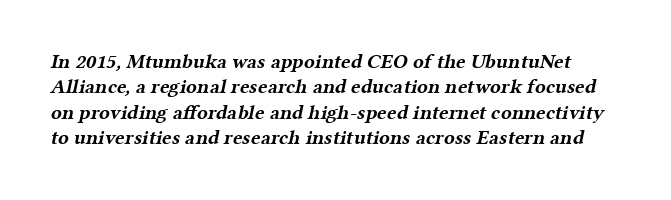
Q: Is the text bold? A: Yes.
Q: Is the text underlined? A: No.
Q: Is the spacing between letters normal or unusually wide? A: Normal.
Q: Is the spacing between lines tight, normal or loose? A: Normal.
